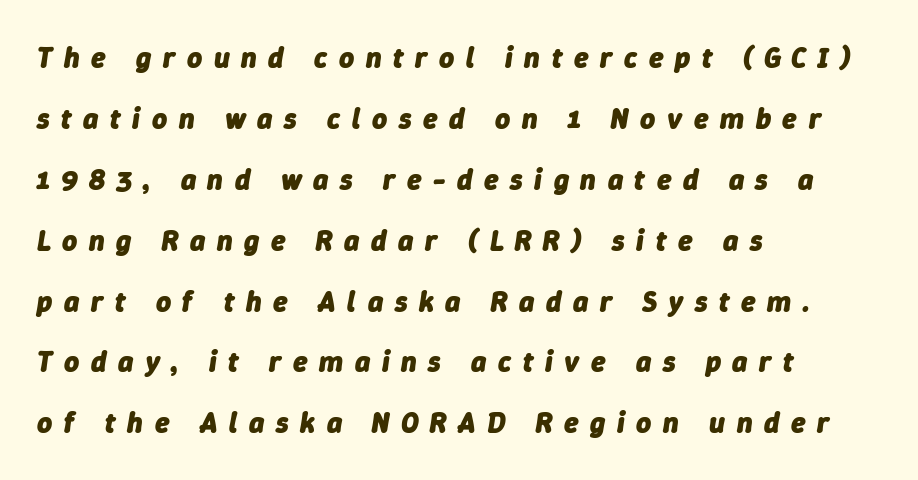
Q: Is the text bold? A: Yes.
Q: Is the text italic (slanted)? A: Yes, it leans right by about 9 degrees.
Q: Is the text underlined? A: No.
Q: How is the paragraph aligned? A: Left-aligned.
Q: Is the spacing between letters normal or unusually wide? A: Unusually wide.
Q: Is the spacing between lines tight, normal or loose? A: Loose.
Q: Width (condensed, normal, or wide)? A: Normal.
Q: Stroke contrast? A: Low.
Q: x-height? A: Medium.
Q: Monospaced? A: No.
